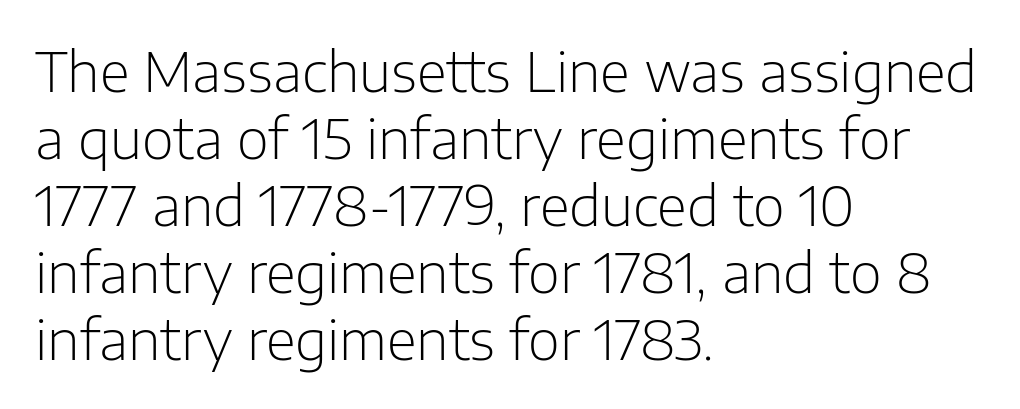
Are there feet on the stems? There aren't — it's a sans. You can tell it's not italic because the verticals are truly vertical. The area under the type is left untouched. These lines keep a tight, regular rhythm from letter to letter.
